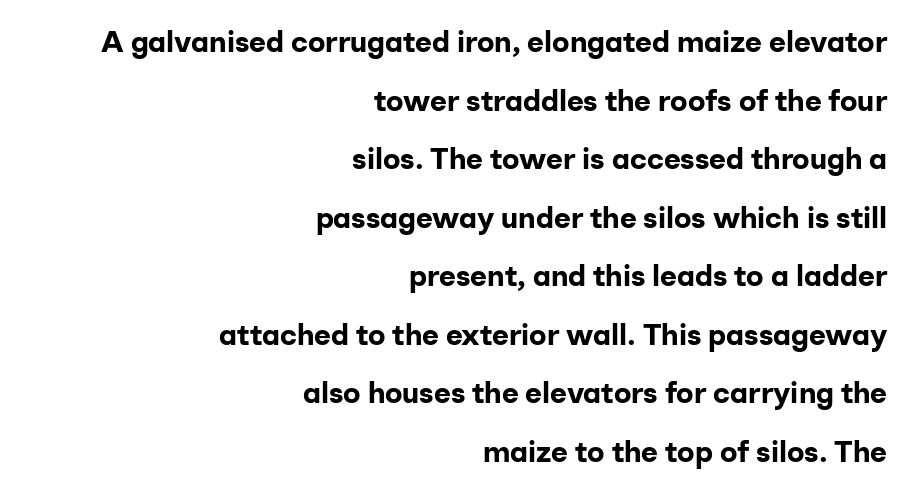
{"serif": "no", "italic": "no", "bold": "yes", "weight": "bold", "width": "normal", "stroke_contrast": "low", "x_height": "medium", "monospaced": "no", "underline": "no", "align": "right", "line_spacing": "loose", "line_spacing_ratio": 2.02, "letter_spacing": "normal", "letter_spacing_em": 0.0, "glyph_px": 29}
